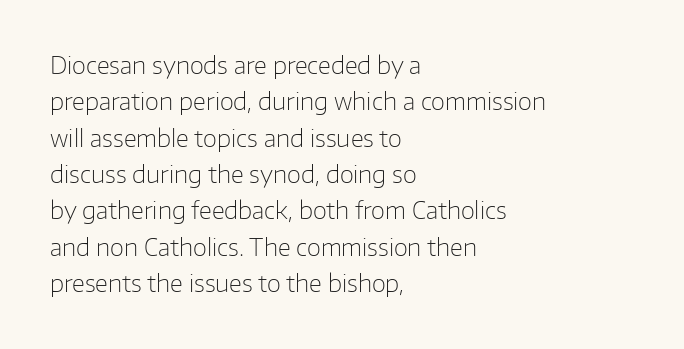
Compared with typical paragraphs, the rows here are spaced about the same. The letterforms sit at book weight or below. Ascenders rise straight up at ninety degrees. The lines are quadded left. Check the space under the baseline: it is left empty. Tracking value appears to be zero — textbook default spacing.
